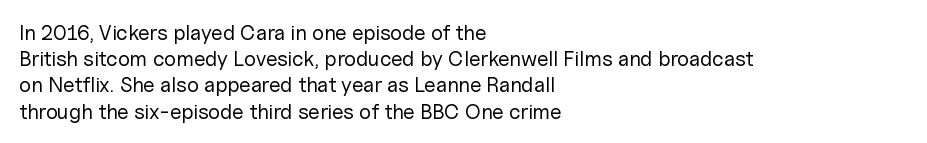
The image shows 21 px text type, upright; set left-aligned, normal line spacing (1.25x), normal letter spacing, not underlined.
